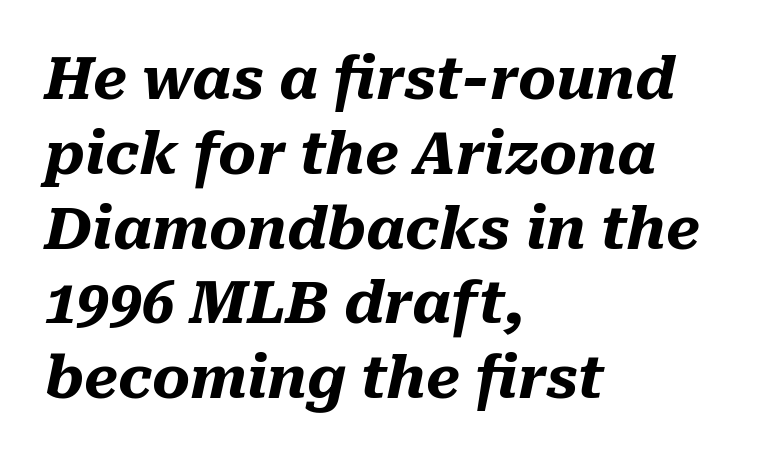
These lines sit exactly where default settings would place them. Underline: absent. Notice how thick the strokes are: this is what a full bold looks like. Here the glyphs are tracked normally, forming tight word shapes.
